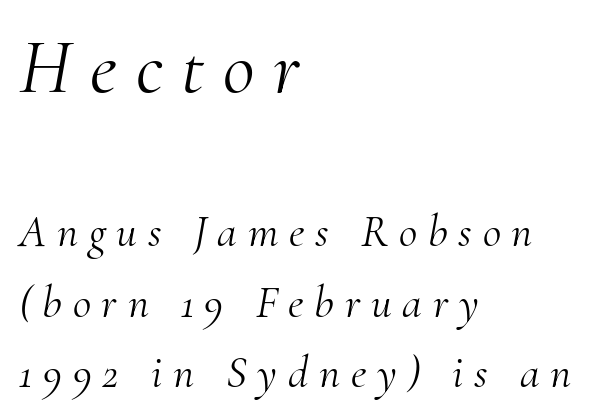
Q: Is the text bold? A: No.
Q: Is the text italic (slanted)? A: Yes, it leans right by about 10 degrees.
Q: Is the typeface a serif or a sans-serif typeface? A: Serif.
Q: Is the text underlined? A: No.
Q: How is the paragraph aligned? A: Left-aligned.
Q: Is the spacing between letters normal or unusually wide? A: Unusually wide.
Q: Is the spacing between lines tight, normal or loose? A: Normal.
Q: Which block of text is set in a larger size, the first (top) or the second (bottom)? A: The first (top) one.
Q: Width (condensed, normal, or wide)? A: Normal.
Q: Stroke contrast? A: Medium.
Q: x-height? A: Small.
Q: Monospaced? A: No.
